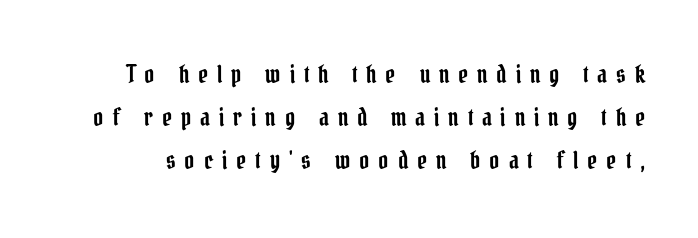
The image shows 24 px text type, upright; set line spacing 1.8x, unusually wide letter spacing (+0.37 em), not underlined.
